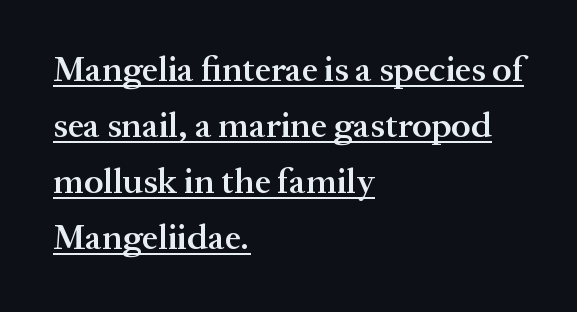
{"serif": "yes", "italic": "no", "bold": "semi", "weight": "semibold", "width": "normal", "stroke_contrast": "medium", "x_height": "medium", "monospaced": "no", "underline": "yes", "align": "left", "line_spacing": "normal", "line_spacing_ratio": 1.56, "letter_spacing": "normal", "letter_spacing_em": 0.0, "glyph_px": 36}
